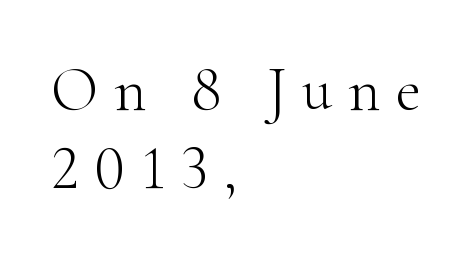
Q: Is the text bold? A: No.
Q: Is the text italic (slanted)? A: No, it is upright.
Q: Is the typeface a serif or a sans-serif typeface? A: Serif.
Q: Is the text underlined? A: No.
Q: How is the paragraph aligned? A: Left-aligned.
Q: Is the spacing between letters normal or unusually wide? A: Unusually wide.
Q: Is the spacing between lines tight, normal or loose? A: Normal.
Q: Width (condensed, normal, or wide)? A: Normal.
Q: Stroke contrast? A: High.
Q: x-height? A: Small.
Q: Monospaced? A: No.
